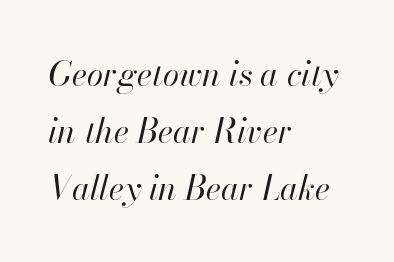
Bare-footed words on every line. The letters look calm and open, with moderate or lighter stems. This sample has the flowing, uneven cadence of proportional lettering. Emphasis-style slanted type is in use. Compared with typical body copy, the letter spacing here is the same. The text block is weighted toward the left margin, trailing off unevenly rightward.
